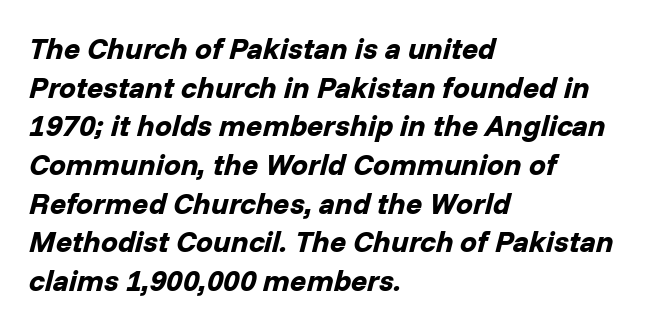
The image shows 30 px bold type, italic (leaning right); set left-aligned, normal line spacing (1.29x), normal letter spacing, not underlined; low stroke contrast and a medium x-height.
